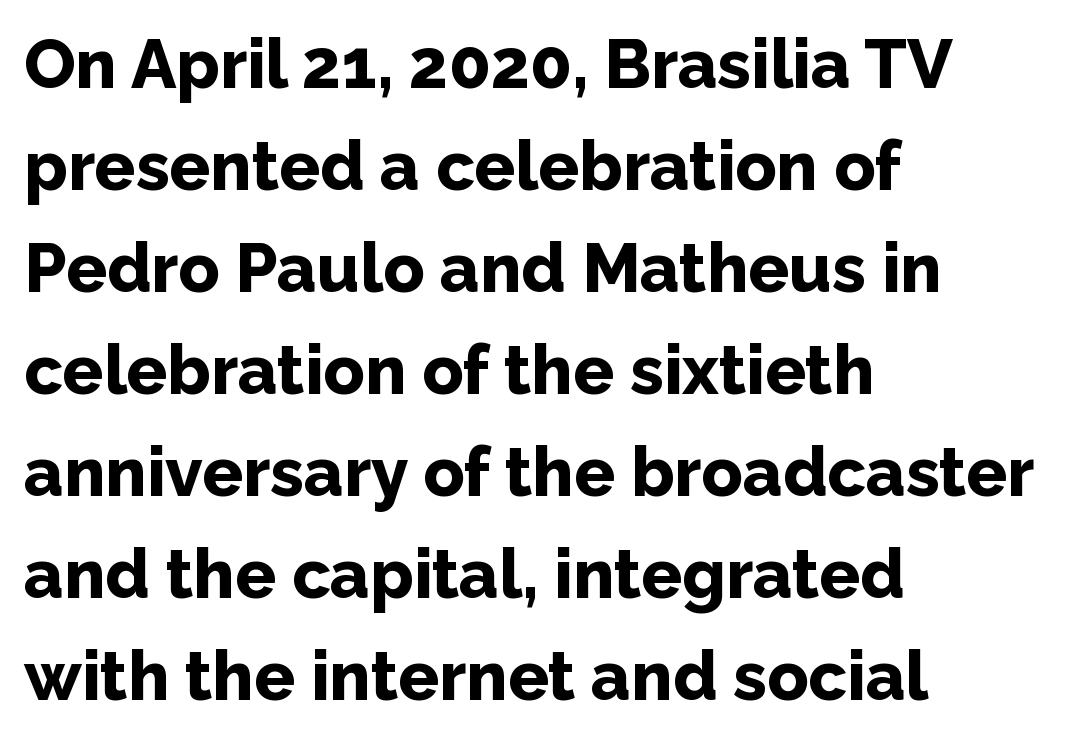
Q: Is the text bold? A: Yes.
Q: Is the text italic (slanted)? A: No, it is upright.
Q: Is the typeface a serif or a sans-serif typeface? A: Sans-serif.
Q: Is the text underlined? A: No.
Q: How is the paragraph aligned? A: Left-aligned.
Q: Is the spacing between letters normal or unusually wide? A: Normal.
Q: Is the spacing between lines tight, normal or loose? A: Normal.
Q: Width (condensed, normal, or wide)? A: Normal.
Q: Stroke contrast? A: Low.
Q: x-height? A: Medium.
Q: Monospaced? A: No.
